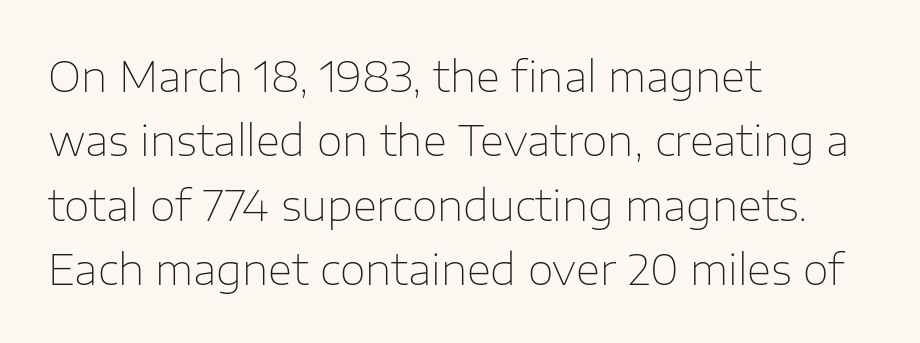
A classic flush-left, rag-right setting is used for this passage. The line texture is even and compact thanks to regular tracking. Weight: not bold — regular or lighter. Italic: no, the glyphs are upright roman.
